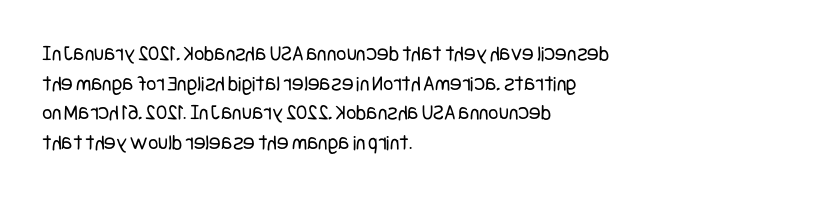
{"italic": "no", "bold": "no", "underline": "no", "align": "left", "line_spacing": "normal", "line_spacing_ratio": 1.35, "letter_spacing": "normal", "letter_spacing_em": 0.0, "glyph_px": 22}
